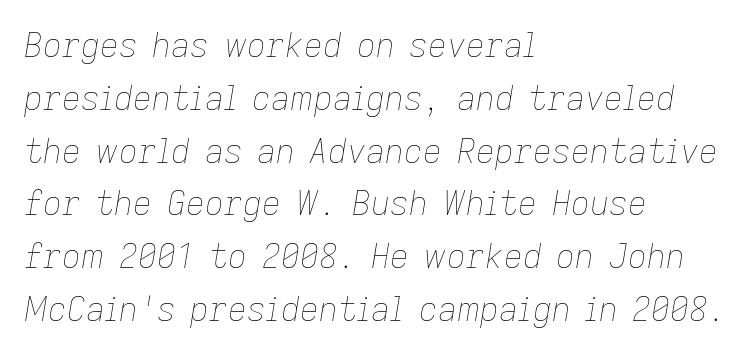
Q: Is the text bold? A: No.
Q: Is the text italic (slanted)? A: Yes, it leans right by about 9 degrees.
Q: Is the text underlined? A: No.
Q: How is the paragraph aligned? A: Left-aligned.
Q: Is the spacing between letters normal or unusually wide? A: Normal.
Q: Is the spacing between lines tight, normal or loose? A: Normal.
Q: Width (condensed, normal, or wide)? A: Normal.
Q: Stroke contrast? A: Low.
Q: x-height? A: Medium.
Q: Monospaced? A: No.
